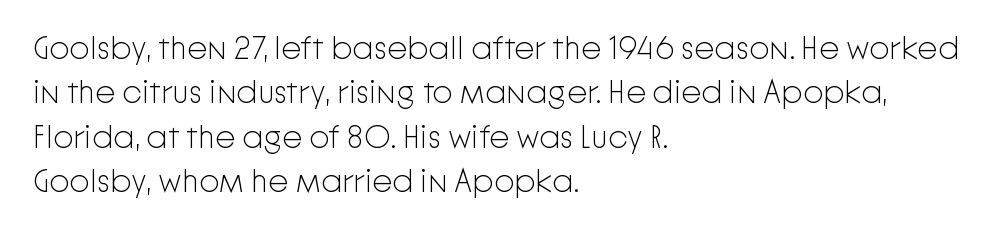
The image shows 32 px light sans-serif type, upright; set left-aligned, normal line spacing (1.39x), normal letter spacing, not underlined; low stroke contrast and a medium x-height.
